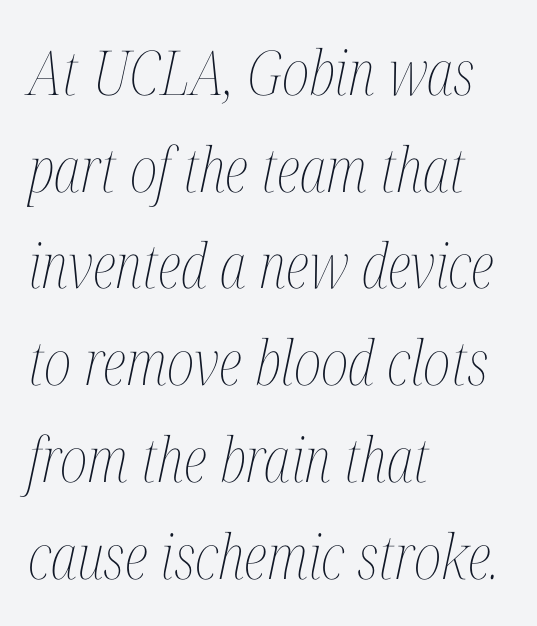
The image shows 62 px thin, condensed type, italic (leaning right); set left-aligned, normal line spacing (1.56x), normal letter spacing, not underlined; medium stroke contrast and a medium x-height.
